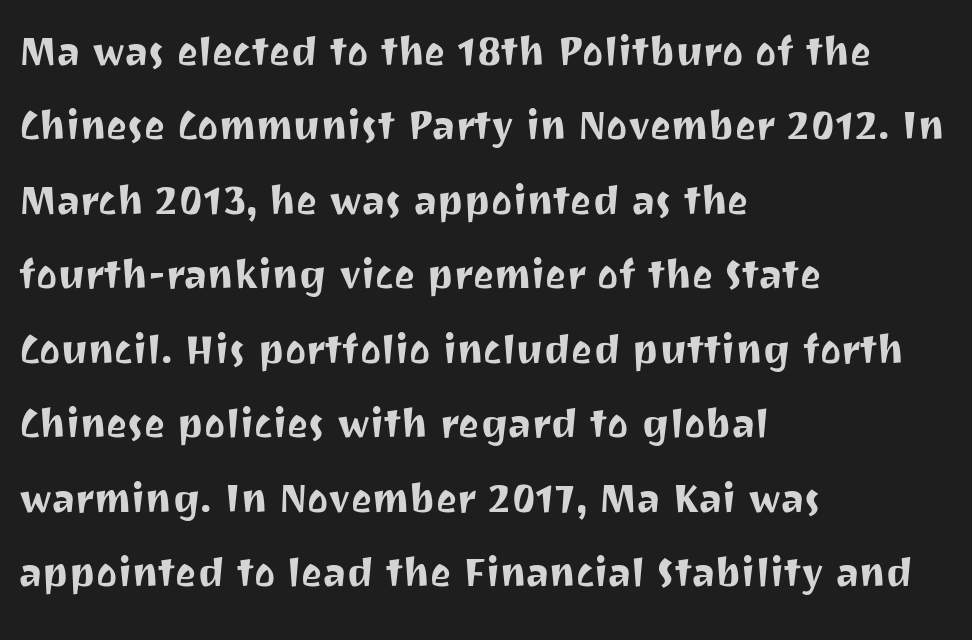
Q: Is the text italic (slanted)? A: No, it is upright.
Q: Is the typeface a serif or a sans-serif typeface? A: Sans-serif.
Q: Is the text underlined? A: No.
Q: How is the paragraph aligned? A: Left-aligned.
Q: Is the spacing between letters normal or unusually wide? A: Normal.
Q: Is the spacing between lines tight, normal or loose? A: Normal.
Q: Width (condensed, normal, or wide)? A: Normal.
Q: Stroke contrast? A: Medium.
Q: x-height? A: Medium.
Q: Monospaced? A: No.
